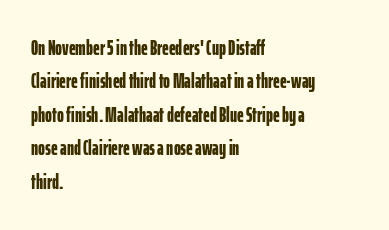
The lines sit at an ordinary, default distance from one another. Bare-footed words on every line. The rendering uses a bold face; every stroke is thick and dark. Posture: upright roman.
